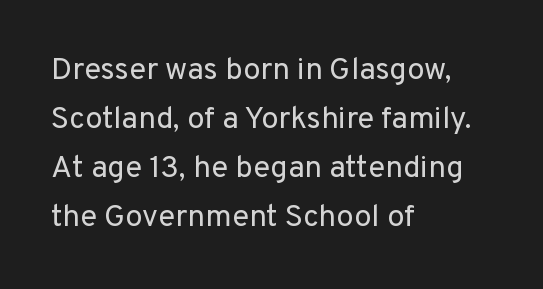
Q: Is the text bold? A: No.
Q: Is the text italic (slanted)? A: No, it is upright.
Q: Is the typeface a serif or a sans-serif typeface? A: Sans-serif.
Q: Is the text underlined? A: No.
Q: How is the paragraph aligned? A: Left-aligned.
Q: Is the spacing between letters normal or unusually wide? A: Normal.
Q: Is the spacing between lines tight, normal or loose? A: Normal.
Q: Width (condensed, normal, or wide)? A: Normal.
Q: Stroke contrast? A: Low.
Q: x-height? A: Medium.
Q: Monospaced? A: No.
